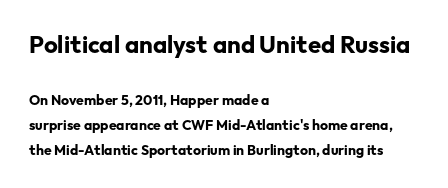
Does the weight exceed regular? Yes, all the way to bold. The baseline area is clear. This sample uses an upright cut, with every glyph sitting square on the baseline. The letters sit at their default tracking, neither squeezed nor spread. Scale decreases going downward across the two blocks.
